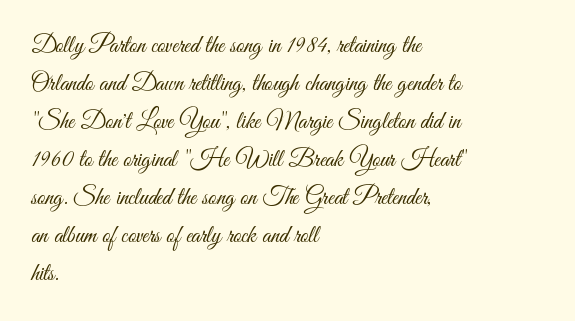
{"bold": "no", "underline": "no", "align": "left", "line_spacing": "normal", "line_spacing_ratio": 1.58, "letter_spacing": "normal", "letter_spacing_em": 0.0, "glyph_px": 24}
